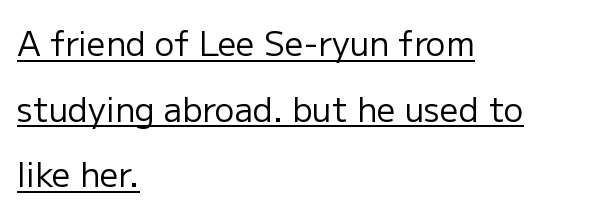
{"serif": "no", "italic": "no", "bold": "no", "weight": "regular", "width": "normal", "stroke_contrast": "low", "x_height": "medium", "monospaced": "no", "underline": "yes", "align": "left", "line_spacing": "loose", "line_spacing_ratio": 1.99, "letter_spacing": "normal", "letter_spacing_em": 0.0, "glyph_px": 33}
